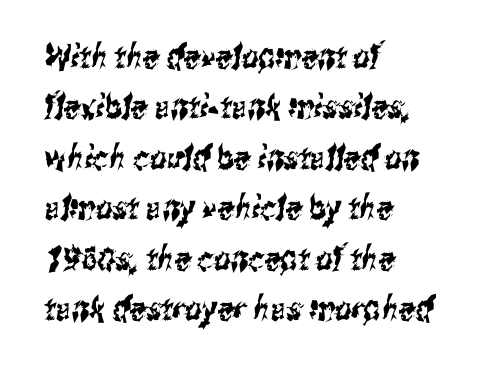
{"serif": "no", "width": "condensed", "stroke_contrast": "medium", "x_height": "medium", "monospaced": "no", "underline": "no", "align": "left", "line_spacing": "normal", "line_spacing_ratio": 1.53, "letter_spacing": "normal", "letter_spacing_em": 0.0, "glyph_px": 33}
